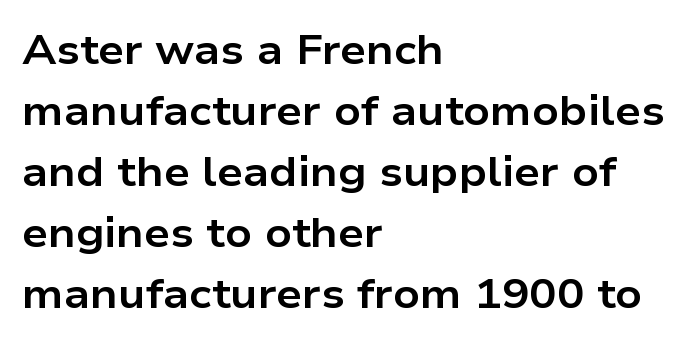
{"serif": "no", "italic": "no", "bold": "yes", "weight": "bold", "width": "wide", "stroke_contrast": "low", "x_height": "medium", "monospaced": "no", "underline": "no", "align": "left", "line_spacing": "normal", "line_spacing_ratio": 1.49, "letter_spacing": "normal", "letter_spacing_em": 0.0, "glyph_px": 41}
